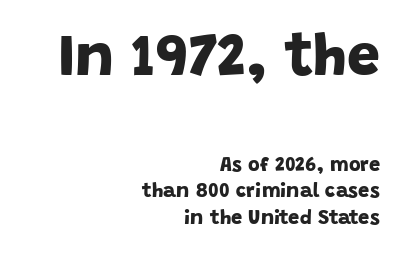
The image shows 59 px bold sans-serif type; set right-aligned, normal line spacing (1.32x), normal letter spacing, not underlined; the first (top) block is 2.95x larger; low stroke contrast and a large x-height.
